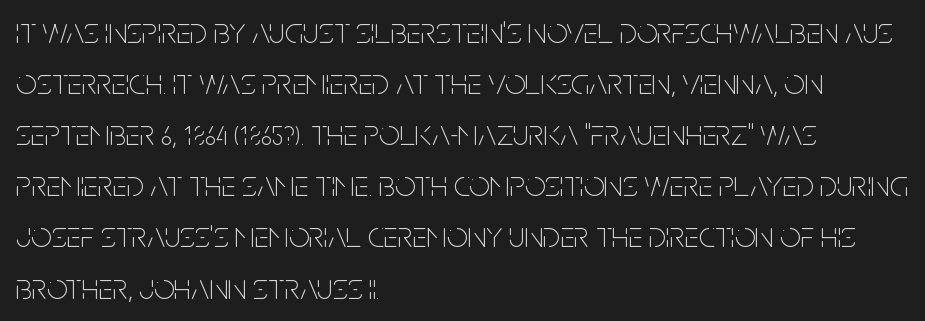
The image shows 36 px thin, condensed sans-serif type, upright; set left-aligned, normal line spacing (1.42x), normal letter spacing, not underlined; low stroke contrast and a large x-height.
